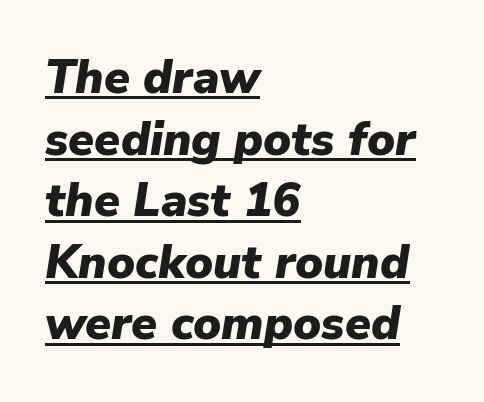
{"italic": "yes", "lean": "right", "slant_degrees": 9, "bold": "yes", "weight": "heavy", "width": "normal", "stroke_contrast": "low", "x_height": "medium", "monospaced": "no", "underline": "yes", "align": "left", "line_spacing": "normal", "line_spacing_ratio": 1.31, "letter_spacing": "normal", "letter_spacing_em": 0.0, "glyph_px": 47}
